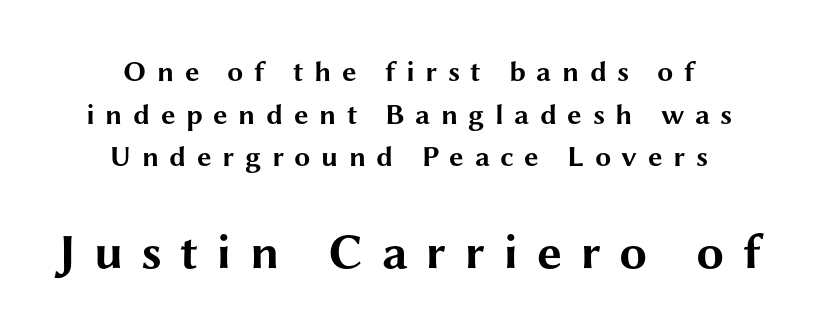
Q: Is the text bold? A: Yes.
Q: Is the text italic (slanted)? A: No, it is upright.
Q: Is the typeface a serif or a sans-serif typeface? A: Sans-serif.
Q: Is the text underlined? A: No.
Q: How is the paragraph aligned? A: Centered.
Q: Is the spacing between letters normal or unusually wide? A: Unusually wide.
Q: Is the spacing between lines tight, normal or loose? A: Normal.
Q: Which block of text is set in a larger size, the first (top) or the second (bottom)? A: The second (bottom) one.
Q: Width (condensed, normal, or wide)? A: Wide.
Q: Stroke contrast? A: Medium.
Q: x-height? A: Medium.
Q: Monospaced? A: No.
